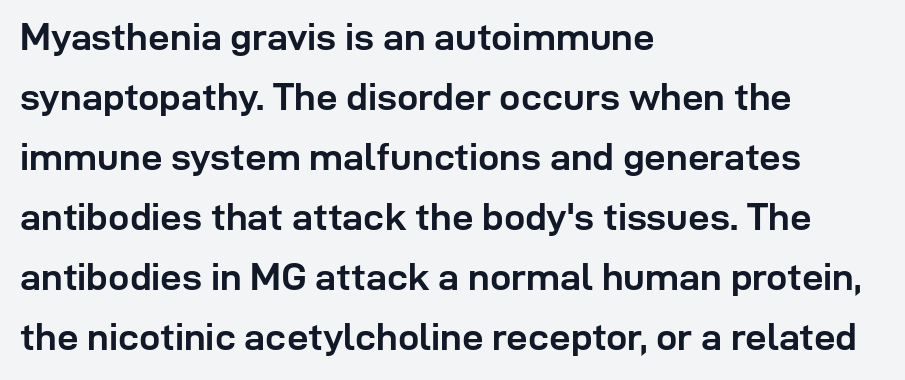
Q: Is the text bold? A: Yes.
Q: Is the text italic (slanted)? A: No, it is upright.
Q: Is the typeface a serif or a sans-serif typeface? A: Sans-serif.
Q: Is the text underlined? A: No.
Q: How is the paragraph aligned? A: Left-aligned.
Q: Is the spacing between letters normal or unusually wide? A: Normal.
Q: Is the spacing between lines tight, normal or loose? A: Normal.
Q: Width (condensed, normal, or wide)? A: Normal.
Q: Stroke contrast? A: Low.
Q: x-height? A: Medium.
Q: Monospaced? A: No.
